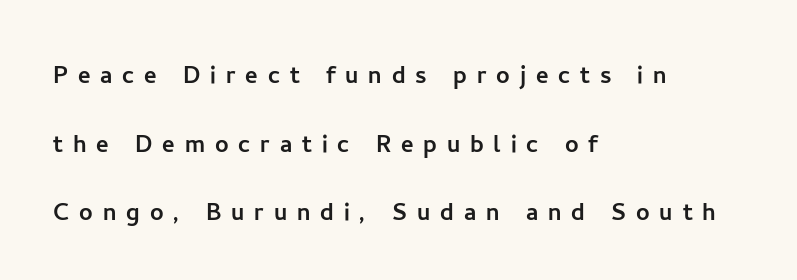
{"serif": "no", "italic": "no", "width": "normal", "stroke_contrast": "low", "x_height": "medium", "monospaced": "no", "underline": "no", "align": "left", "line_spacing": "loose", "line_spacing_ratio": 2.29, "letter_spacing": "wide", "letter_spacing_em": 0.33, "glyph_px": 30}
